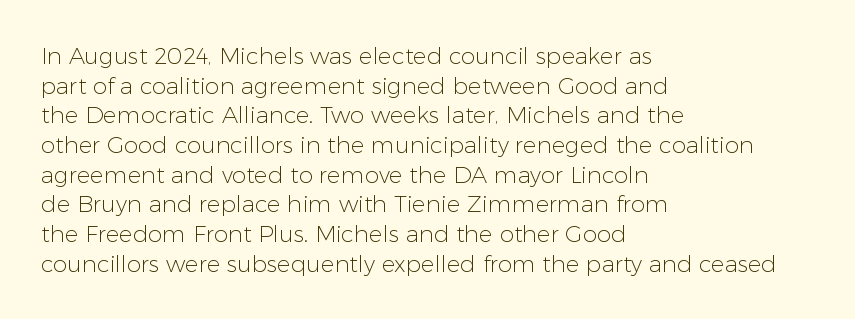
{"italic": "no", "bold": "no", "underline": "no", "align": "left", "line_spacing": "normal", "line_spacing_ratio": 1.29, "letter_spacing": "normal", "letter_spacing_em": 0.0, "glyph_px": 23}
